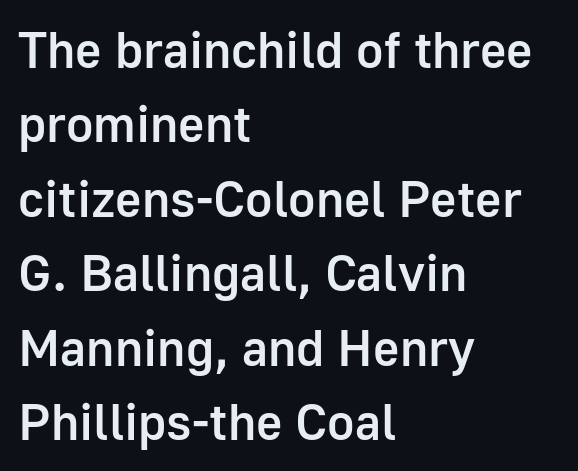
The image shows 51 px semibold sans-serif type, upright; set left-aligned, normal line spacing (1.46x), normal letter spacing, not underlined; low stroke contrast and a medium x-height.
